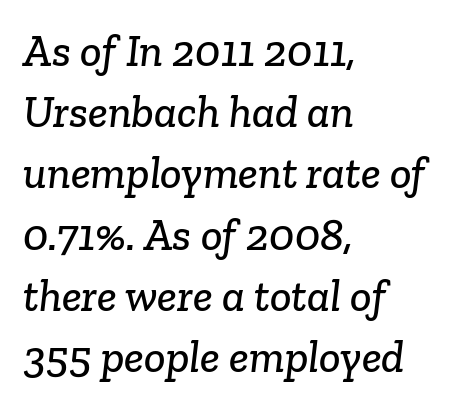
Q: Is the typeface a serif or a sans-serif typeface? A: Serif.
Q: Is the text underlined? A: No.
Q: How is the paragraph aligned? A: Left-aligned.
Q: Is the spacing between letters normal or unusually wide? A: Normal.
Q: Is the spacing between lines tight, normal or loose? A: Normal.
Q: Width (condensed, normal, or wide)? A: Normal.
Q: Stroke contrast? A: Low.
Q: x-height? A: Medium.
Q: Monospaced? A: No.
